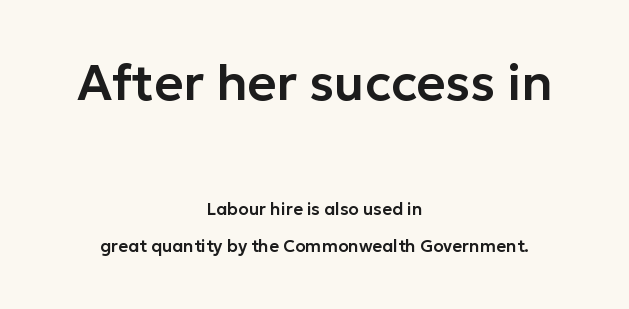
This rendering uses center alignment, leaving both contours irregular but symmetric. If you drew a line through each stem, it would be perfectly vertical. Think of a printed novel: that variable character pitch is what you see here. The face used here is a sans, in the tradition of grotesques and geometrics.
